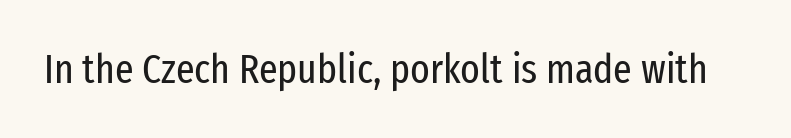
{"serif": "no", "italic": "no", "bold": "no", "weight": "regular", "width": "condensed", "stroke_contrast": "low", "x_height": "medium", "monospaced": "no", "underline": "no", "letter_spacing": "normal", "letter_spacing_em": 0.0, "glyph_px": 41}
